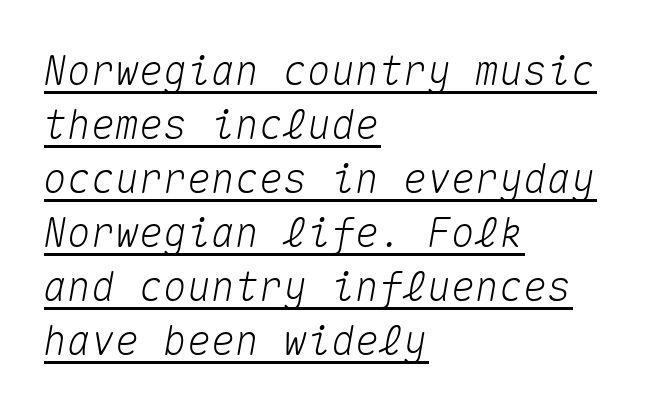
{"italic": "yes", "lean": "right", "slant_degrees": 10, "width": "normal", "stroke_contrast": "medium", "x_height": "medium", "monospaced": "yes", "underline": "yes", "align": "left", "line_spacing": "normal", "line_spacing_ratio": 1.35, "letter_spacing": "normal", "letter_spacing_em": 0.0, "glyph_px": 40}
